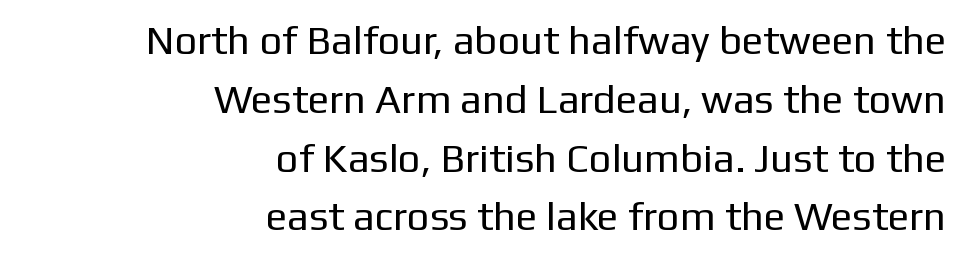
The passage shown is not underscored anywhere. The letters look calm and open, with moderate or lighter stems. Each new line begins a customary step beneath the previous one. Grotesque or geometric, the face here clearly has no serifs. Posture: straight, roman, zero tilt.
